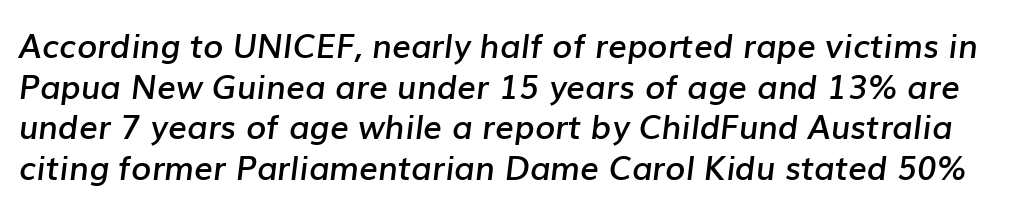
Q: Is the text bold? A: Semi-bold.
Q: Is the text italic (slanted)? A: Yes, it leans right by about 7 degrees.
Q: Is the text underlined? A: No.
Q: Is the spacing between letters normal or unusually wide? A: Normal.
Q: Width (condensed, normal, or wide)? A: Normal.
Q: Stroke contrast? A: Low.
Q: x-height? A: Medium.
Q: Monospaced? A: No.
